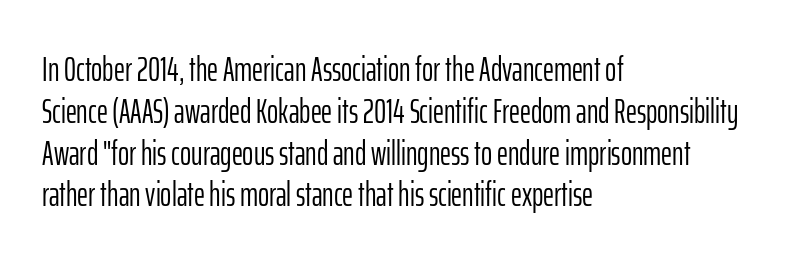
Is this a fixed-width face? No — the glyphs have proportional, varying widths. Honestly, the letter spacing is just normal — you wouldn't notice it. Ascenders rise straight up at ninety degrees. Vertical stems look standard width or narrower in stroke. Classification — sans serif. The lines are quadded left.
